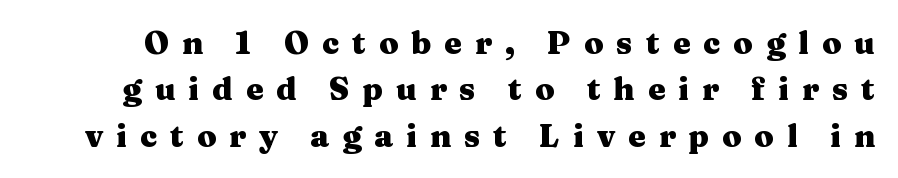
Any mark beneath the type? The region is blank. The passage shown is emphatically bold. Between one letter and the next there's a generous, obvious gap. Varying glyph widths throughout — classic text-font behaviour. The rendering uses a moderate line-height, typical for paragraphs. Does the lettering tilt? It doesn't — this is upright.
